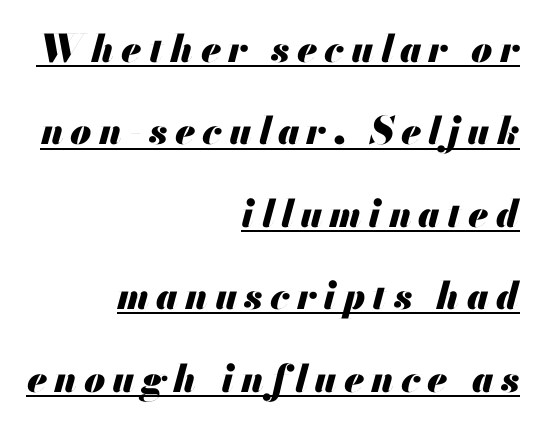
Q: Is the text bold? A: Yes.
Q: Is the text italic (slanted)? A: Yes, it leans right by about 13 degrees.
Q: Is the text underlined? A: Yes.
Q: How is the paragraph aligned? A: Right-aligned.
Q: Is the spacing between lines tight, normal or loose? A: Loose.
Q: Width (condensed, normal, or wide)? A: Normal.
Q: Stroke contrast? A: Medium.
Q: x-height? A: Small.
Q: Monospaced? A: No.
